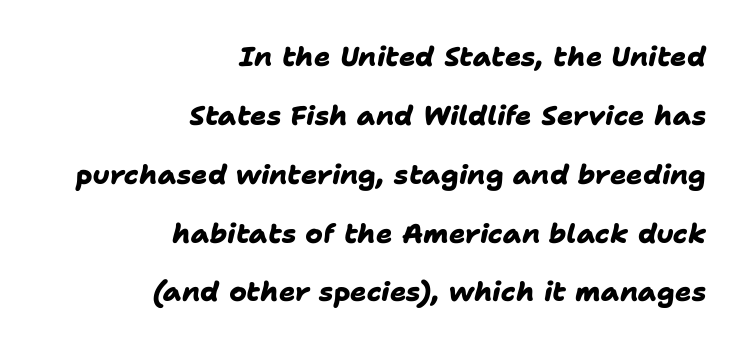
Q: Is the text bold? A: Yes.
Q: Is the text underlined? A: No.
Q: How is the paragraph aligned? A: Right-aligned.
Q: Is the spacing between letters normal or unusually wide? A: Normal.
Q: Is the spacing between lines tight, normal or loose? A: Loose.
